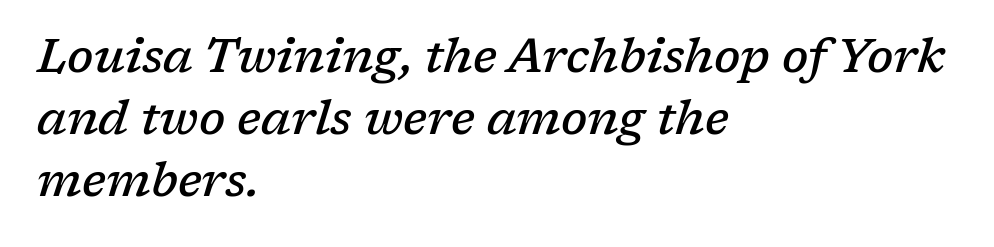
{"serif": "yes", "italic": "yes", "lean": "right", "slant_degrees": 17, "bold": "semi", "weight": "semibold", "width": "normal", "stroke_contrast": "low", "x_height": "medium", "monospaced": "no", "underline": "no", "align": "left", "line_spacing": "normal", "line_spacing_ratio": 1.32, "letter_spacing": "normal", "letter_spacing_em": 0.0, "glyph_px": 47}
